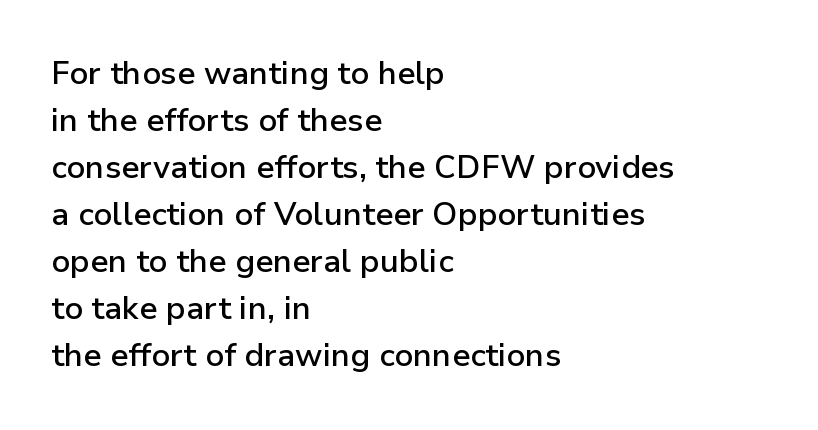
{"serif": "no", "italic": "no", "bold": "semi", "weight": "semibold", "width": "normal", "stroke_contrast": "low", "x_height": "medium", "monospaced": "no", "underline": "no", "align": "left", "line_spacing": "normal", "line_spacing_ratio": 1.47, "letter_spacing": "normal", "letter_spacing_em": 0.0, "glyph_px": 32}
